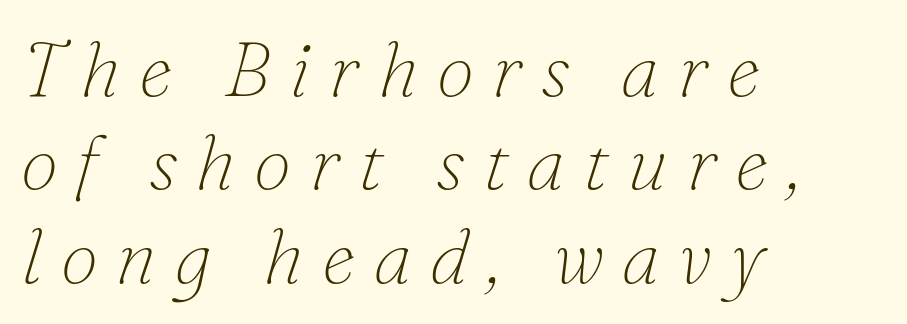
The image shows 76 px thin serif type, italic (leaning right); set left-aligned, line spacing 1.23x, unusually wide letter spacing (+0.24 em), not underlined; low stroke contrast and a small x-height.
